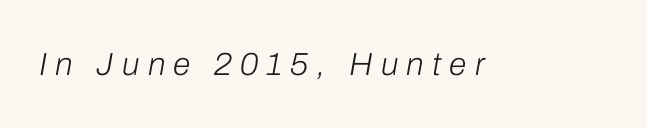
{"italic": "yes", "lean": "right", "slant_degrees": 10, "bold": "no", "weight": "light", "width": "normal", "stroke_contrast": "low", "x_height": "medium", "monospaced": "no", "underline": "no", "letter_spacing": "wide", "letter_spacing_em": 0.26, "glyph_px": 32}
